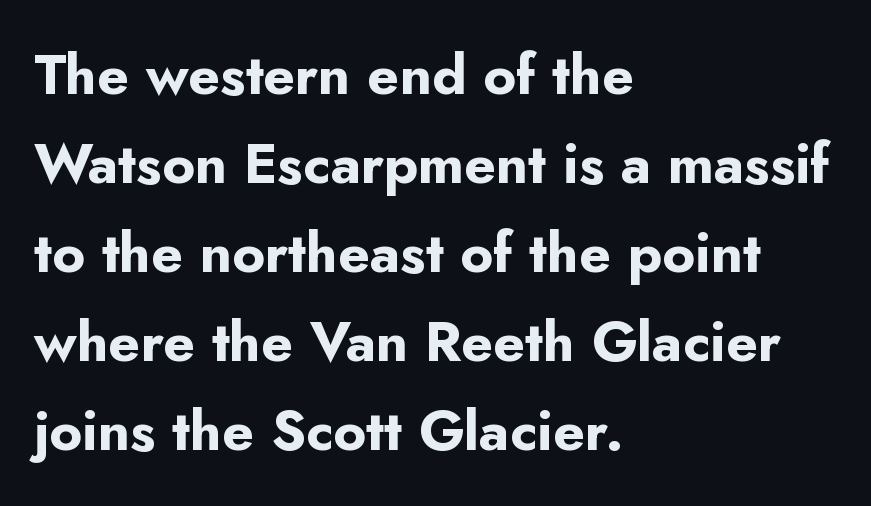
Q: Is the text bold? A: Yes.
Q: Is the text italic (slanted)? A: No, it is upright.
Q: Is the typeface a serif or a sans-serif typeface? A: Sans-serif.
Q: Is the text underlined? A: No.
Q: How is the paragraph aligned? A: Left-aligned.
Q: Is the spacing between letters normal or unusually wide? A: Normal.
Q: Is the spacing between lines tight, normal or loose? A: Normal.
Q: Width (condensed, normal, or wide)? A: Normal.
Q: Stroke contrast? A: Low.
Q: x-height? A: Small.
Q: Monospaced? A: No.
